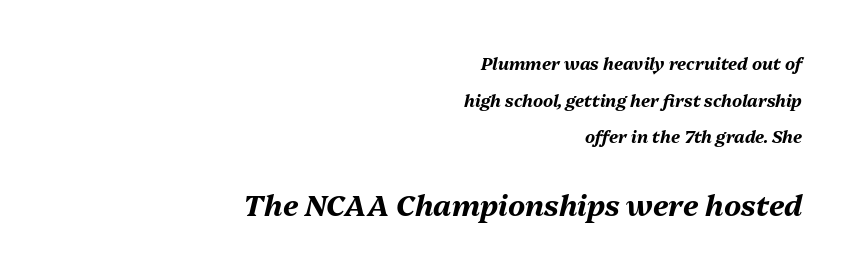
How would I describe the line gaps? Wide and relaxed. Decoration check: the copy has no underline. Typographic density is high because the face is bold. Look at the glyph heights: the lower group is clearly the bigger setting.
